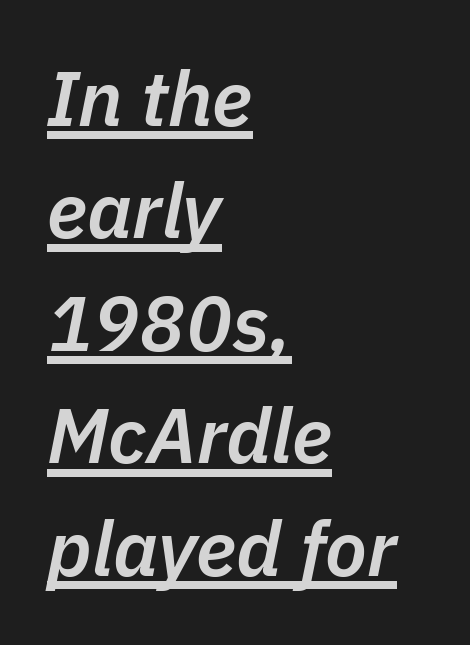
The image shows 77 px semibold type, italic (leaning right); set left-aligned, normal line spacing (1.46x), normal letter spacing, underlined; low stroke contrast and a medium x-height.
